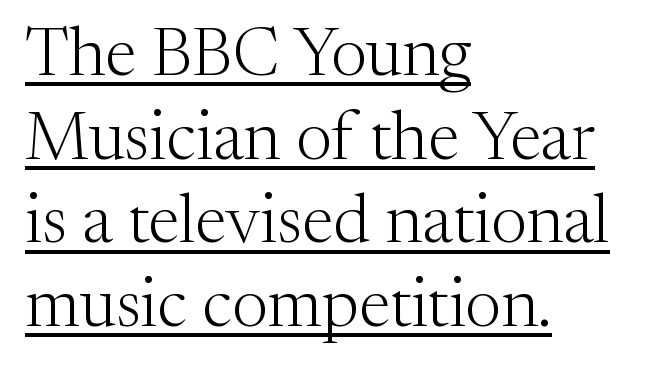
{"serif": "yes", "italic": "no", "bold": "no", "weight": "light", "width": "normal", "stroke_contrast": "medium", "x_height": "medium", "monospaced": "no", "underline": "yes", "align": "left", "line_spacing_ratio": 1.23, "letter_spacing": "normal", "letter_spacing_em": 0.0, "glyph_px": 68}
